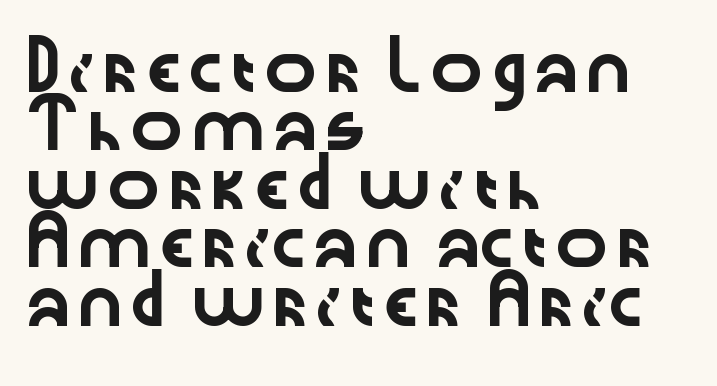
The text was rendered using a sans face with plain stroke endings. Glyph-to-glyph distance matches everyday printed text. The space between consecutive lines is moderate. Where is the straight margin? On the left. The zone under the glyphs is completely vacant.
